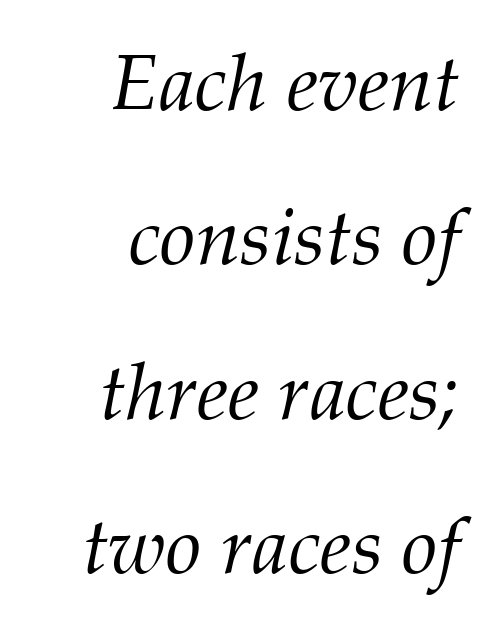
{"serif": "yes", "italic": "yes", "lean": "right", "slant_degrees": 12, "bold": "no", "weight": "light", "width": "normal", "stroke_contrast": "medium", "x_height": "medium", "monospaced": "no", "underline": "no", "align": "right", "line_spacing": "loose", "line_spacing_ratio": 1.93, "letter_spacing": "normal", "letter_spacing_em": 0.0, "glyph_px": 80}
